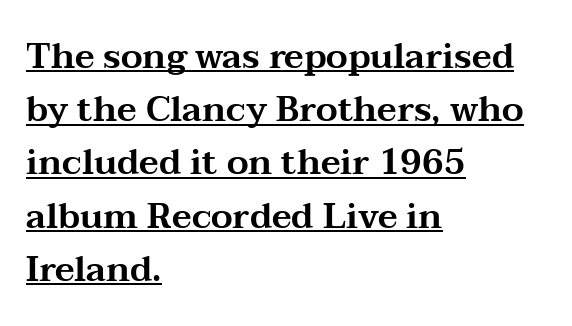
Q: Is the text italic (slanted)? A: No, it is upright.
Q: Is the typeface a serif or a sans-serif typeface? A: Serif.
Q: Is the text underlined? A: Yes.
Q: How is the paragraph aligned? A: Left-aligned.
Q: Is the spacing between letters normal or unusually wide? A: Normal.
Q: Is the spacing between lines tight, normal or loose? A: Normal.
Q: Width (condensed, normal, or wide)? A: Wide.
Q: Stroke contrast? A: Medium.
Q: x-height? A: Medium.
Q: Monospaced? A: No.
